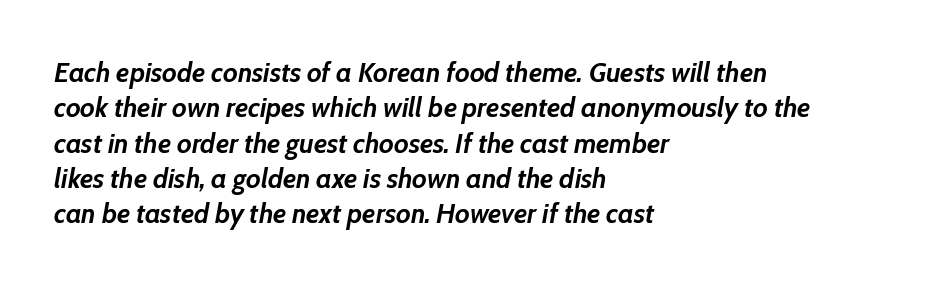
The image shows 28 px semibold type, italic (leaning right); set left-aligned, normal line spacing (1.26x), normal letter spacing, not underlined; low stroke contrast and a medium x-height.
